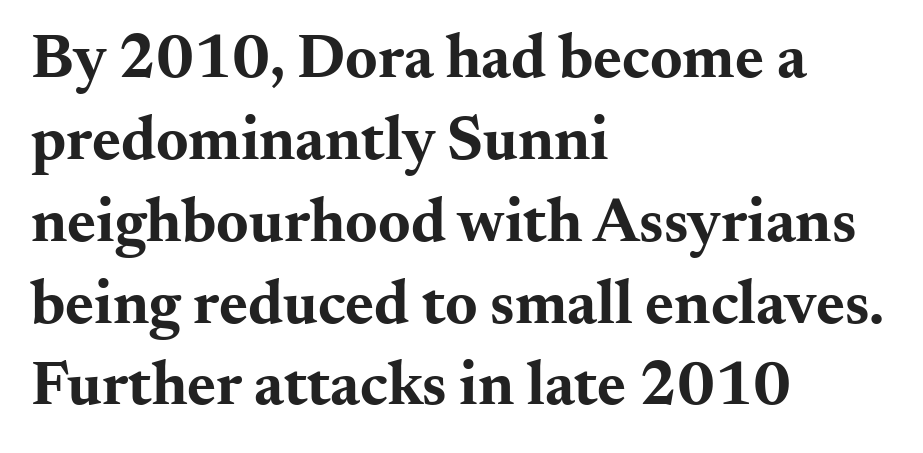
Quick note: not italic, upright. This sample has the flowing, uneven cadence of proportional lettering. The specimen omits any rule beneath the text block's lines. Observe the serifs anchoring each vertical stroke in this sample. Casual observation: everything's shoved over to the left.
